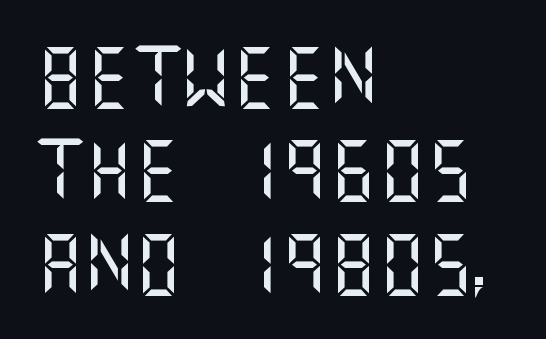
Q: Is the text italic (slanted)? A: No, it is upright.
Q: Is the typeface a serif or a sans-serif typeface? A: Sans-serif.
Q: Is the text underlined? A: No.
Q: How is the paragraph aligned? A: Left-aligned.
Q: Is the spacing between letters normal or unusually wide? A: Normal.
Q: Is the spacing between lines tight, normal or loose? A: Normal.
Q: Width (condensed, normal, or wide)? A: Normal.
Q: Stroke contrast? A: Medium.
Q: x-height? A: Large.
